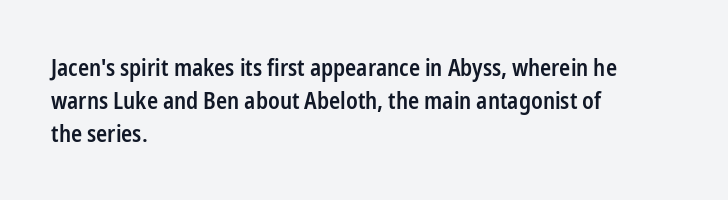
Q: Is the text bold? A: Semi-bold.
Q: Is the text italic (slanted)? A: No, it is upright.
Q: Is the text underlined? A: No.
Q: How is the paragraph aligned? A: Left-aligned.
Q: Is the spacing between letters normal or unusually wide? A: Normal.
Q: Is the spacing between lines tight, normal or loose? A: Normal.
